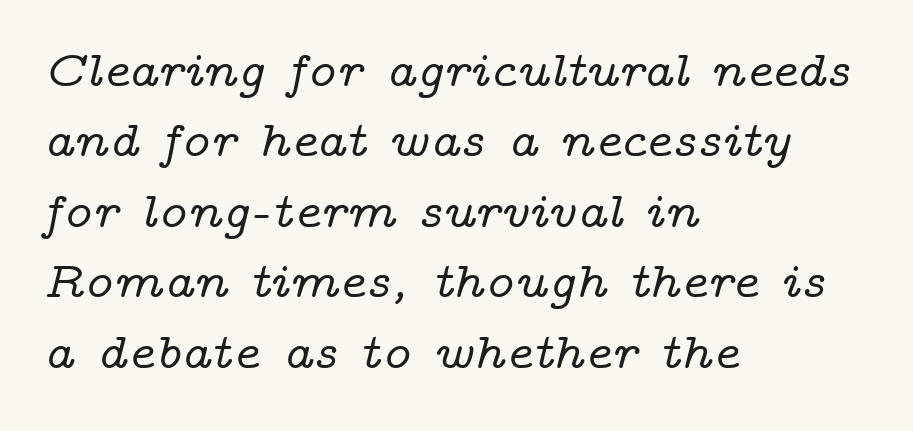
{"serif": "yes", "italic": "yes", "lean": "right", "slant_degrees": 14, "width": "wide", "stroke_contrast": "low", "x_height": "medium", "monospaced": "no", "underline": "no", "align": "left", "line_spacing": "normal", "line_spacing_ratio": 1.38, "letter_spacing": "normal", "letter_spacing_em": 0.0, "glyph_px": 51}
